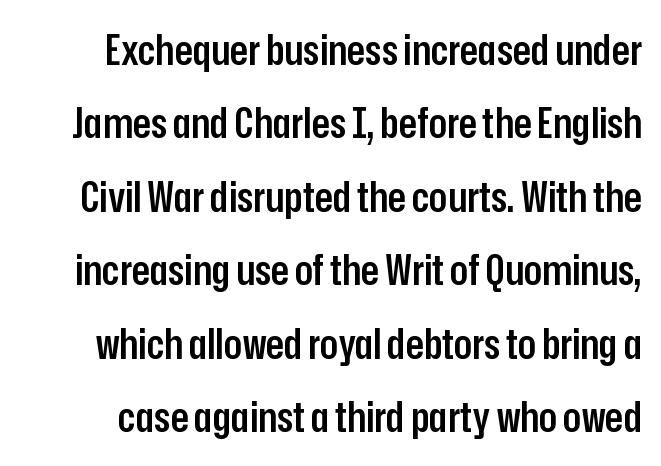
The image shows 42 px semibold, condensed sans-serif type, upright; set line spacing 1.75x, normal letter spacing, not underlined; low stroke contrast and a medium x-height.
